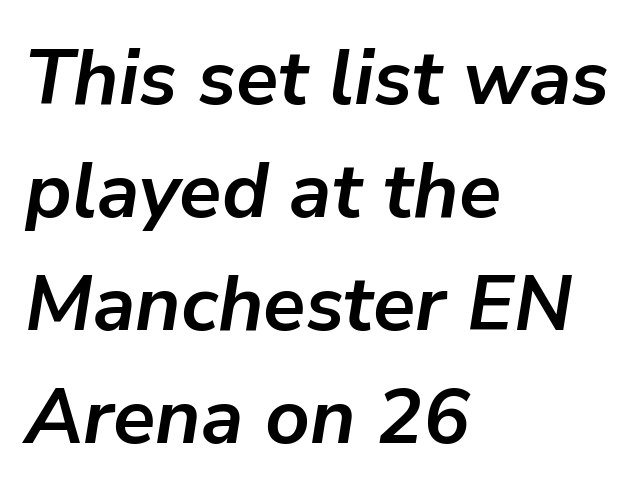
{"italic": "yes", "lean": "right", "slant_degrees": 9, "bold": "yes", "weight": "semibold", "width": "normal", "stroke_contrast": "low", "x_height": "medium", "monospaced": "no", "underline": "no", "align": "left", "line_spacing": "normal", "line_spacing_ratio": 1.45, "letter_spacing": "normal", "letter_spacing_em": 0.0, "glyph_px": 78}
